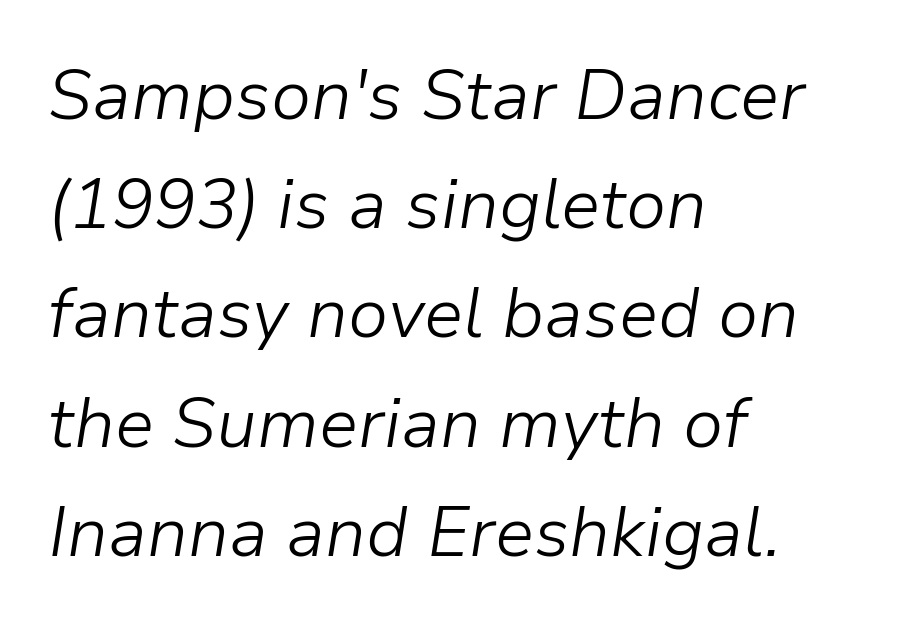
{"italic": "yes", "lean": "right", "slant_degrees": 9, "bold": "no", "weight": "light", "width": "normal", "stroke_contrast": "low", "x_height": "medium", "monospaced": "no", "underline": "no", "align": "left", "line_spacing": "normal", "line_spacing_ratio": 1.56, "letter_spacing": "normal", "letter_spacing_em": 0.0, "glyph_px": 70}
